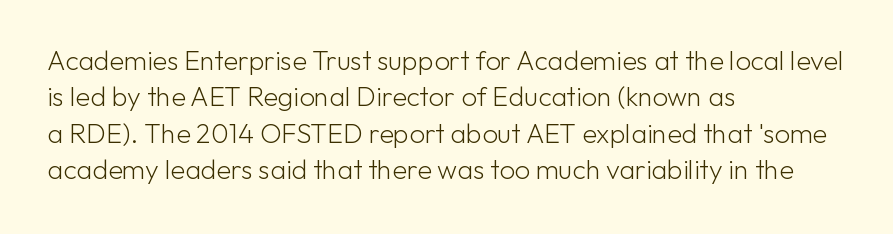
{"italic": "no", "bold": "no", "underline": "no", "align": "left", "line_spacing": "normal", "line_spacing_ratio": 1.35, "letter_spacing": "normal", "letter_spacing_em": 0.0, "glyph_px": 27}
